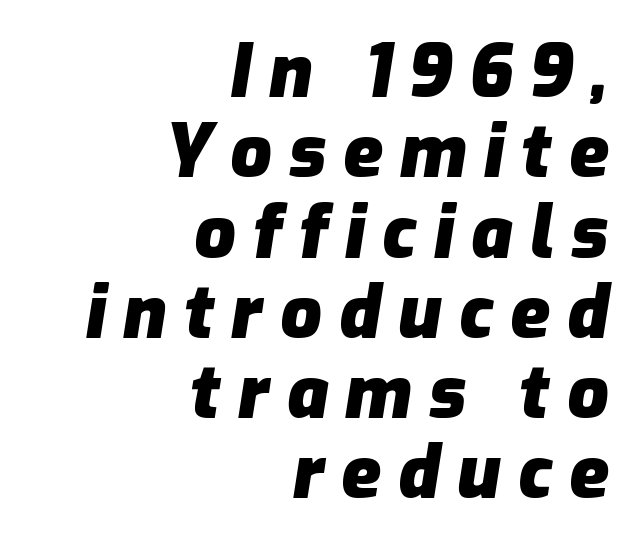
Q: Is the text bold? A: Yes.
Q: Is the text italic (slanted)? A: Yes, it leans right by about 9 degrees.
Q: Is the text underlined? A: No.
Q: How is the paragraph aligned? A: Right-aligned.
Q: Is the spacing between letters normal or unusually wide? A: Unusually wide.
Q: Is the spacing between lines tight, normal or loose? A: Tight.
Q: Width (condensed, normal, or wide)? A: Normal.
Q: Stroke contrast? A: Low.
Q: x-height? A: Medium.
Q: Monospaced? A: No.
